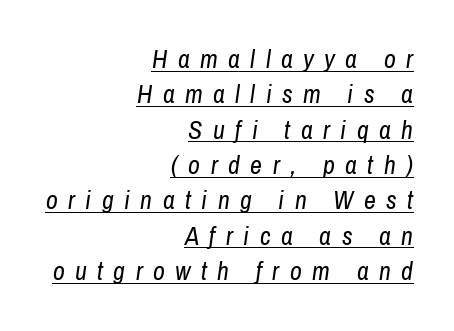
The image shows 26 px text type, italic (leaning right); set right-aligned, normal line spacing (1.36x), unusually wide letter spacing (+0.4 em), underlined.
